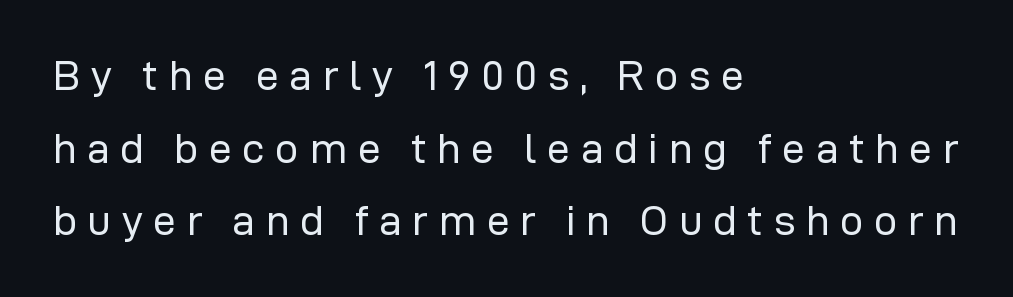
Q: Is the text bold? A: No.
Q: Is the text italic (slanted)? A: No, it is upright.
Q: Is the typeface a serif or a sans-serif typeface? A: Sans-serif.
Q: Is the text underlined? A: No.
Q: How is the paragraph aligned? A: Left-aligned.
Q: Is the spacing between letters normal or unusually wide? A: Unusually wide.
Q: Width (condensed, normal, or wide)? A: Normal.
Q: Stroke contrast? A: Low.
Q: x-height? A: Medium.
Q: Monospaced? A: No.
